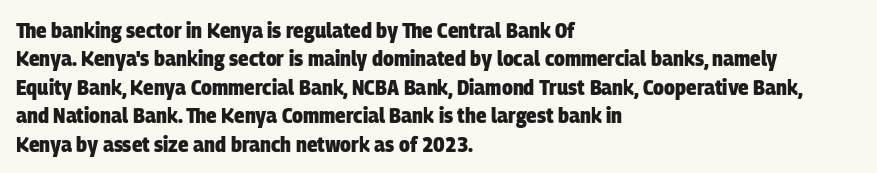
{"bold": "yes", "underline": "no", "align": "left", "line_spacing": "normal", "line_spacing_ratio": 1.29, "letter_spacing": "normal", "letter_spacing_em": 0.0, "glyph_px": 22}
